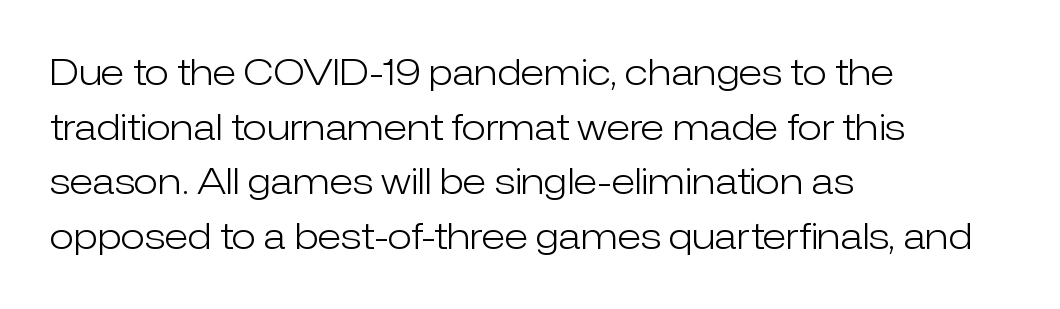
Q: Is the text bold? A: No.
Q: Is the text italic (slanted)? A: No, it is upright.
Q: Is the typeface a serif or a sans-serif typeface? A: Sans-serif.
Q: Is the text underlined? A: No.
Q: How is the paragraph aligned? A: Left-aligned.
Q: Is the spacing between letters normal or unusually wide? A: Normal.
Q: Is the spacing between lines tight, normal or loose? A: Normal.
Q: Width (condensed, normal, or wide)? A: Normal.
Q: Stroke contrast? A: Low.
Q: x-height? A: Medium.
Q: Monospaced? A: No.
